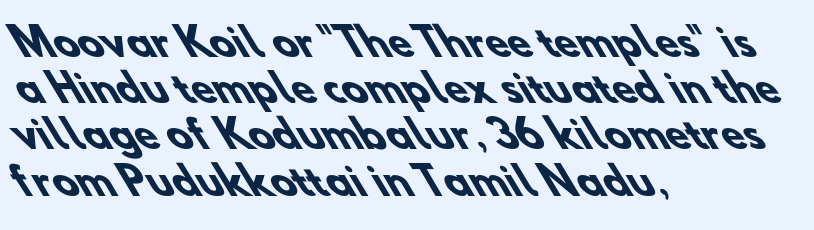
Compared with an ordinary text face, these strokes are far heavier — a full bold. Compared with typical body copy, the letter spacing here is the same. One-word summary of the alignment: left. A normal amount of white space separates one row of letters from the next. Type style note: lacks serifs. Bare-footed words on every line.
